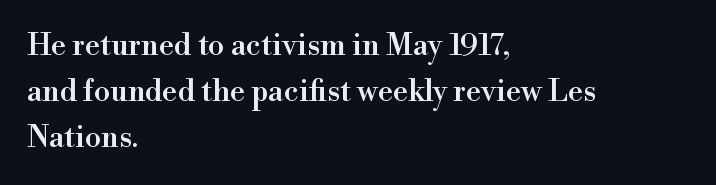
The image shows 30 px serif type, upright; set left-aligned, normal line spacing (1.54x), normal letter spacing, not underlined; high stroke contrast and a small x-height.
